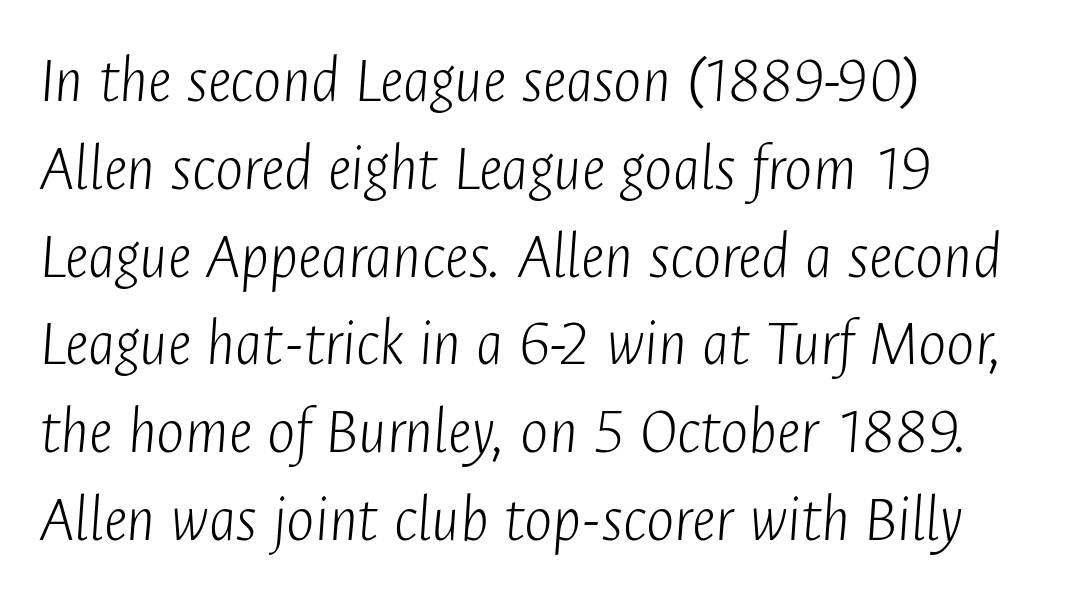
Every row of glyphs begins at an identical x-position on the left. The strokes carry an ordinary text weight at most. In terms of posture, this sample is oblique. Plain, unruled lines of type. Interline gaps are of average width in this sample.
